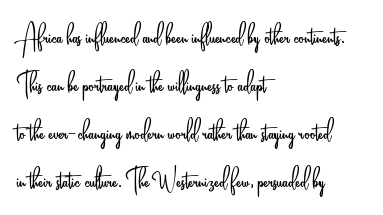
Compared with a typical body face, this is equally light or lighter still. In CSS terms this would be text-align: left. No extra tracking has been applied to these lines. The space directly below the letters is spotless.
